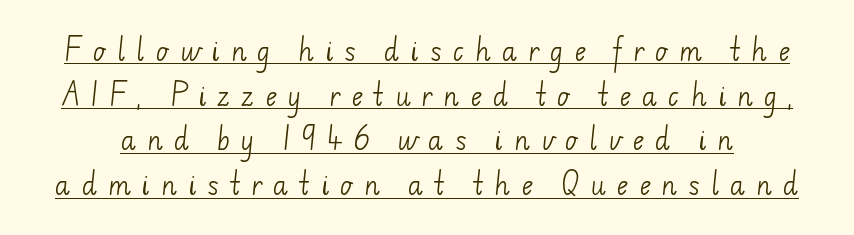
The image shows 25 px text type; set line spacing 1.79x, unusually wide letter spacing (+0.43 em), underlined.
